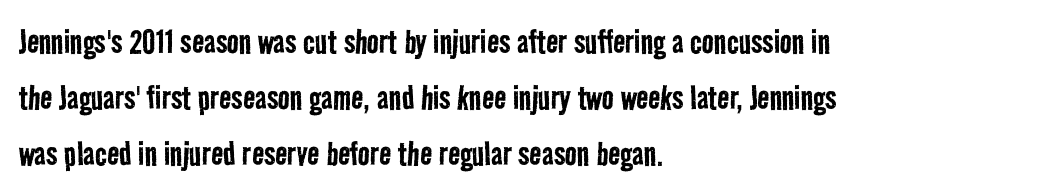
{"serif": "no", "bold": "no", "weight": "regular", "width": "condensed", "stroke_contrast": "low", "x_height": "medium", "monospaced": "no", "underline": "no", "align": "left", "line_spacing": "normal", "line_spacing_ratio": 1.4, "letter_spacing": "normal", "letter_spacing_em": 0.0, "glyph_px": 40}
